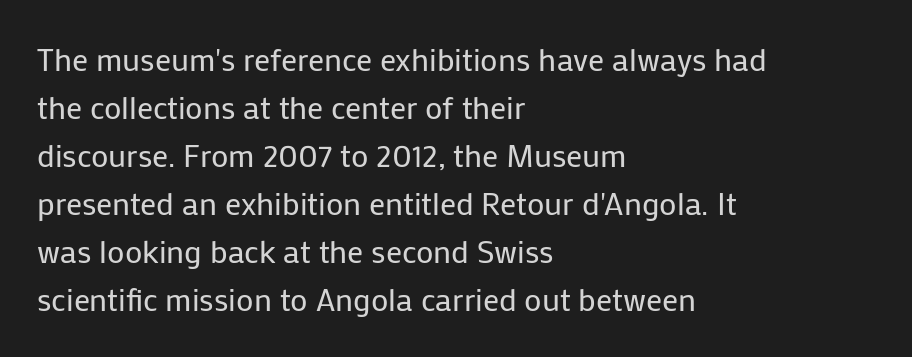
Each letter keeps its own natural width here, so spacing adapts to shape. Italic? Not at all — the glyphs are vertical. Regular leading. No extra ink here — the face is not bold. The compositor pushed each line to the left boundary.
